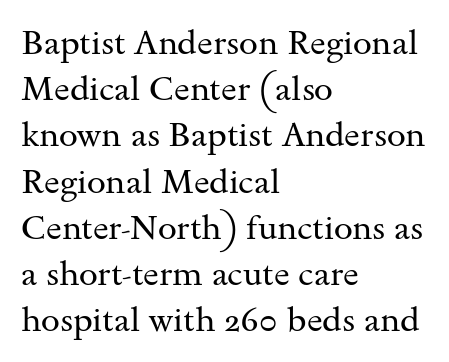
The line-height multiplier appears to be the usual default. The typeface has the unassuming heft of standard copy or less. Each letter's strokes conclude with small projecting serifs. Type without underlining. Is there any slant? The stems are plumb. If you drew a ruler down the left edge, every line would touch it.
